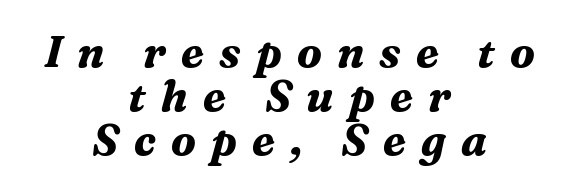
Q: Is the text bold? A: Yes.
Q: Is the text italic (slanted)? A: Yes, it leans right by about 16 degrees.
Q: Is the typeface a serif or a sans-serif typeface? A: Serif.
Q: Is the text underlined? A: No.
Q: How is the paragraph aligned? A: Centered.
Q: Is the spacing between letters normal or unusually wide? A: Unusually wide.
Q: Is the spacing between lines tight, normal or loose? A: Tight.
Q: Width (condensed, normal, or wide)? A: Normal.
Q: Stroke contrast? A: Medium.
Q: x-height? A: Medium.
Q: Monospaced? A: No.
